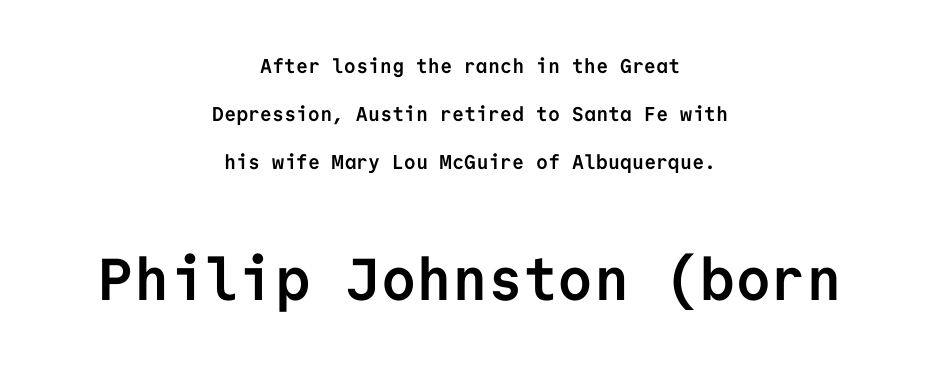
Q: Is the text bold? A: Yes.
Q: Is the text italic (slanted)? A: No, it is upright.
Q: Is the typeface a serif or a sans-serif typeface? A: Sans-serif.
Q: Is the text underlined? A: No.
Q: How is the paragraph aligned? A: Centered.
Q: Is the spacing between letters normal or unusually wide? A: Normal.
Q: Is the spacing between lines tight, normal or loose? A: Loose.
Q: Which block of text is set in a larger size, the first (top) or the second (bottom)? A: The second (bottom) one.
Q: Width (condensed, normal, or wide)? A: Normal.
Q: Stroke contrast? A: Low.
Q: x-height? A: Medium.
Q: Monospaced? A: Yes.
